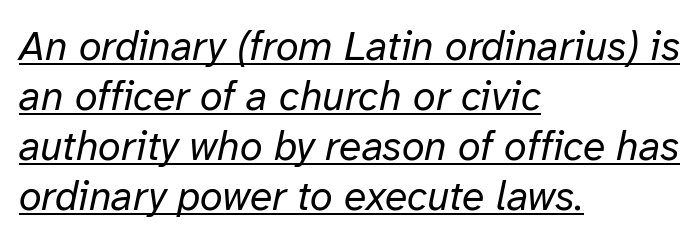
Tall strokes in this sample are angled rather than plumb. Note the varied advance widths — an 'i' is clearly narrower than an 'm'. Looks like someone drew a line under every word here. Stems and bowls with no extra thickness — not bold. Leftover space on each line is placed entirely after the last word. Observe the ordinary spacing: letters are neighbours, not strangers.
